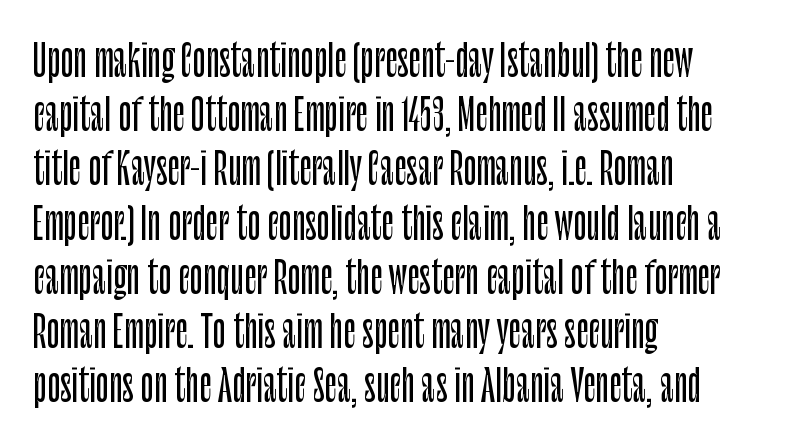
The image shows 43 px condensed sans-serif type, upright; set left-aligned, normal line spacing (1.26x), normal letter spacing, not underlined; low stroke contrast and a large x-height.
